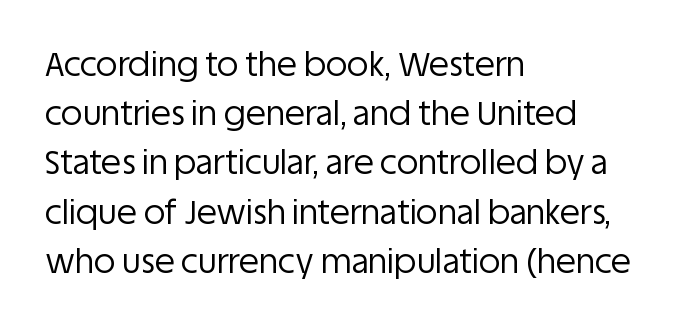
{"serif": "no", "italic": "no", "bold": "no", "weight": "regular", "width": "normal", "stroke_contrast": "low", "x_height": "large", "monospaced": "no", "underline": "no", "align": "left", "line_spacing": "normal", "line_spacing_ratio": 1.49, "letter_spacing": "normal", "letter_spacing_em": 0.0, "glyph_px": 33}
